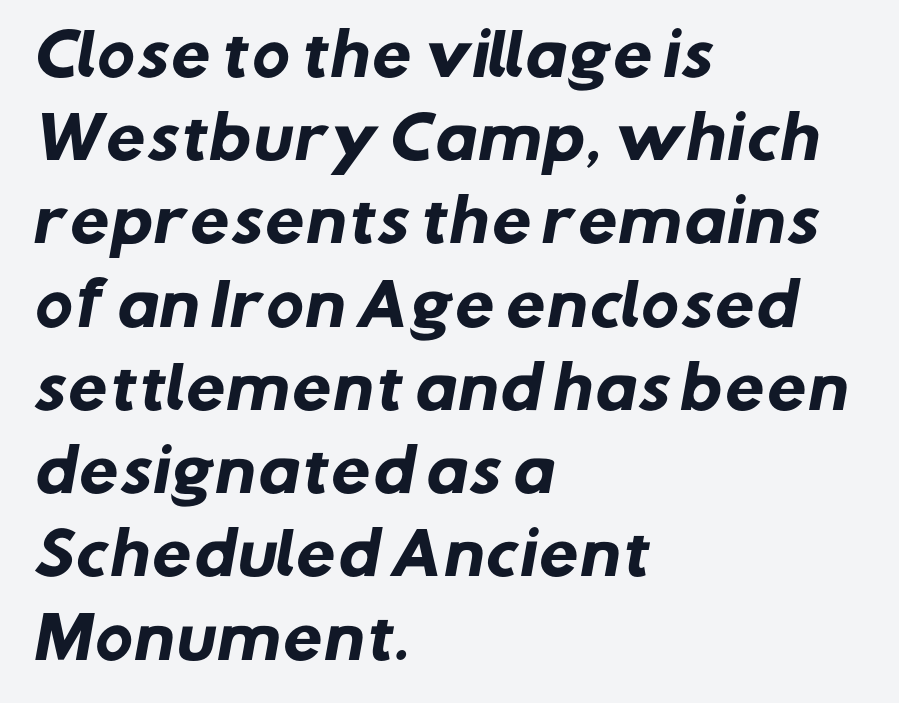
The image shows 57 px heavy sans-serif type; set left-aligned, normal line spacing (1.46x), normal letter spacing, not underlined; low stroke contrast and a medium x-height.
